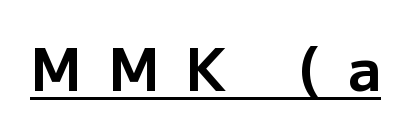
The image shows 58 px bold sans-serif type, upright; set unusually wide letter spacing (+0.46 em), underlined; low stroke contrast and a medium x-height.
